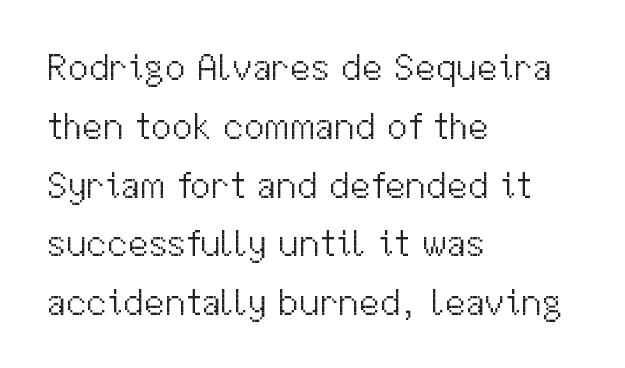
{"serif": "no", "italic": "no", "bold": "no", "weight": "light", "width": "normal", "stroke_contrast": "medium", "x_height": "medium", "monospaced": "no", "underline": "no", "align": "left", "line_spacing": "normal", "line_spacing_ratio": 1.59, "letter_spacing": "normal", "letter_spacing_em": 0.0, "glyph_px": 37}
